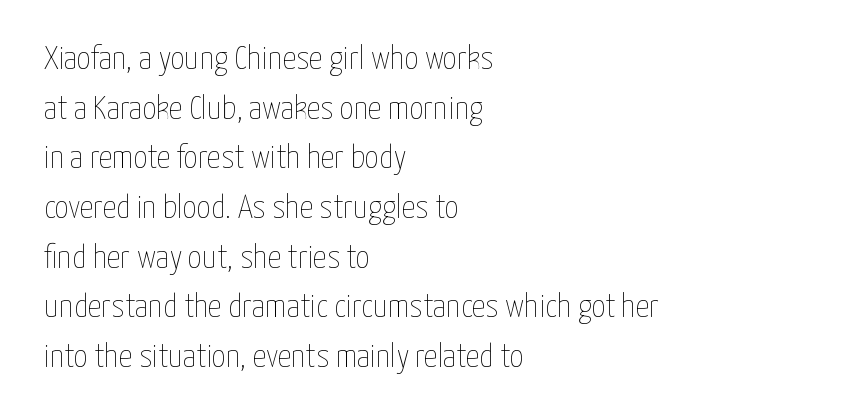
Vertical strokes here are truly vertical. The face used here is proportionally spaced, like ordinary book or web type. Stems here are at most as thick as an everyday book face. Check under the words: just untouched page. These lines stack with their left ends in a neat column. These lines sit exactly where default settings would place them.
